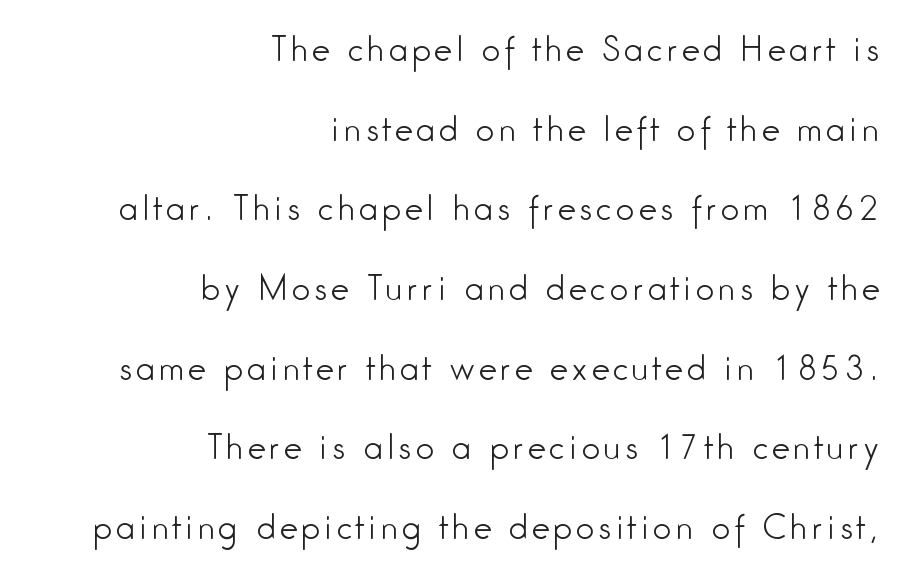
Q: Is the text bold? A: No.
Q: Is the text italic (slanted)? A: No, it is upright.
Q: Is the typeface a serif or a sans-serif typeface? A: Sans-serif.
Q: Is the text underlined? A: No.
Q: How is the paragraph aligned? A: Right-aligned.
Q: Is the spacing between lines tight, normal or loose? A: Loose.
Q: Width (condensed, normal, or wide)? A: Condensed.
Q: Stroke contrast? A: Low.
Q: x-height? A: Medium.
Q: Monospaced? A: No.
